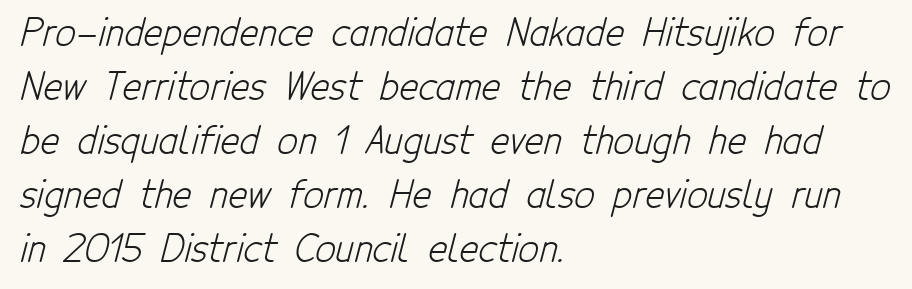
These lines keep a tight, regular rhythm from letter to letter. The characters are drawn with everyday or finer stroke widths. How would I describe the line gaps? Plain and ordinary. The string is rendered with underlining switched off. Each line starts at the same left margin while the right side varies. Note the varied advance widths — an 'i' is clearly narrower than an 'm'.
